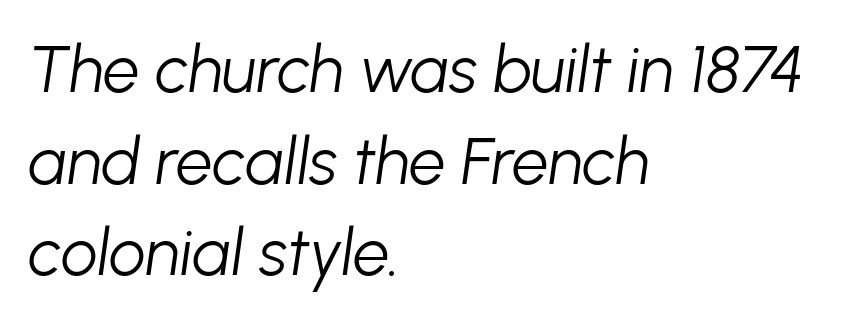
The image shows 65 px light type, italic (leaning right); set left-aligned, normal line spacing (1.41x), normal letter spacing, not underlined; low stroke contrast and a medium x-height.
